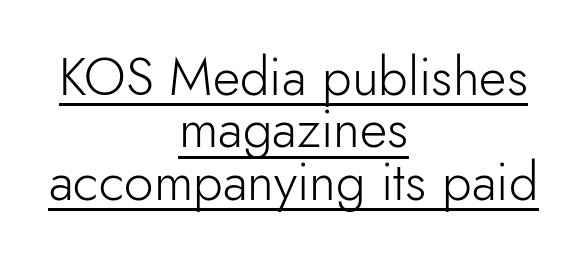
Short note: letters normally spaced. Compared with a typical body face, this is equally light or lighter still. Casual observation: everything's sitting right in the middle. One glance says dense: line gaps are narrower than usual.
